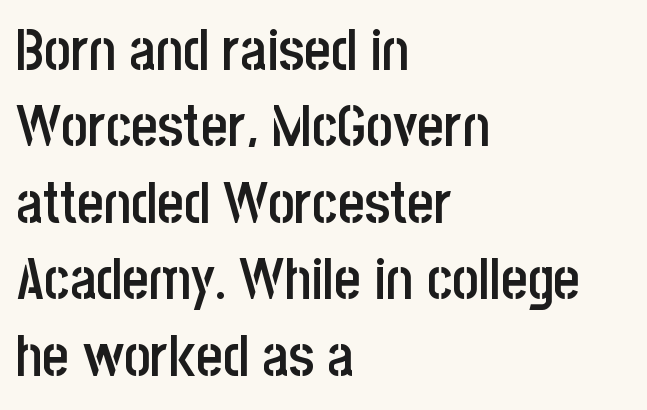
The image shows 57 px semibold, condensed sans-serif type, upright; set left-aligned, normal line spacing (1.34x), normal letter spacing, not underlined; low stroke contrast and a large x-height.
